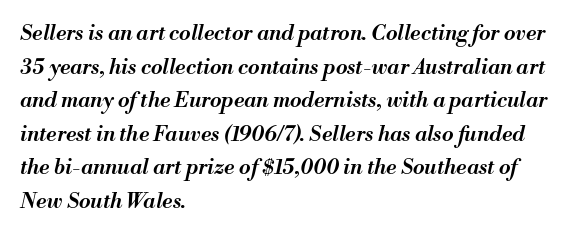
Q: Is the text bold? A: Semi-bold.
Q: Is the text italic (slanted)? A: Yes, it leans right by about 13 degrees.
Q: Is the text underlined? A: No.
Q: How is the paragraph aligned? A: Left-aligned.
Q: Is the spacing between letters normal or unusually wide? A: Normal.
Q: Is the spacing between lines tight, normal or loose? A: Normal.
